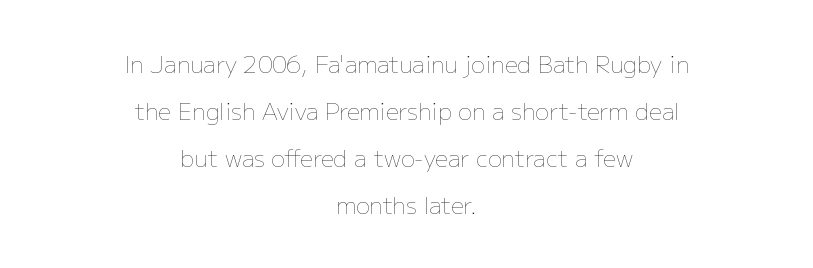
The image shows 23 px text type, upright; set centered, loose line spacing (2.05x), normal letter spacing, not underlined.
